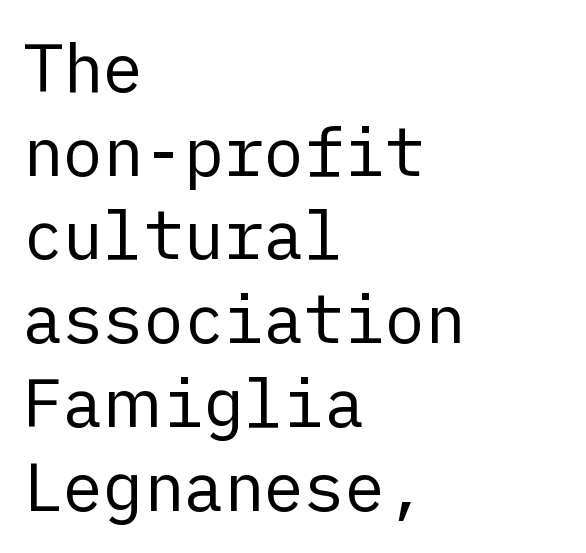
In terms of leading, this rendering sits right in the middle. A typesetter would call this zero additional tracking. One-word summary of the alignment: left. In terms of letterform style, serifs are entirely absent. Rendered with straight, roman letterforms. The passage shown is not bold in any degree.
